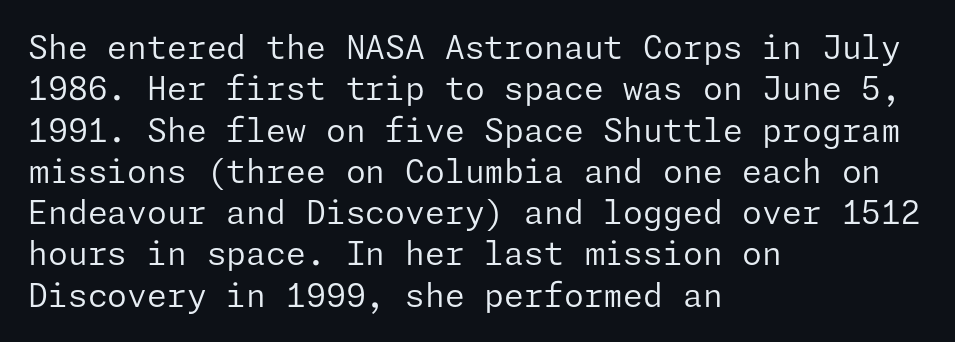
The image shows 32 px regular-weight sans-serif type, upright; set left-aligned, normal line spacing (1.29x), normal letter spacing, not underlined; low stroke contrast and a medium x-height.
